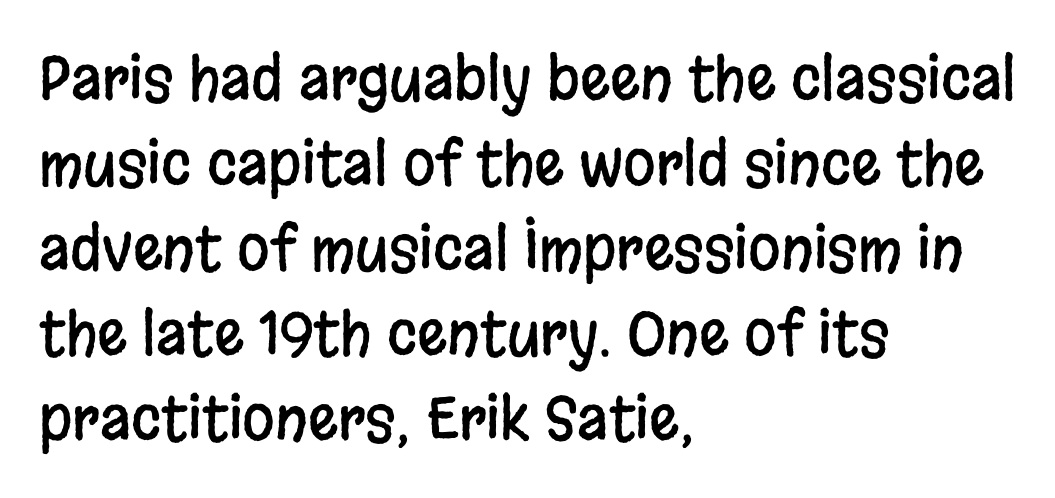
The image shows 59 px condensed sans-serif type, upright; set left-aligned, normal line spacing (1.44x), normal letter spacing, not underlined; low stroke contrast and a large x-height.
